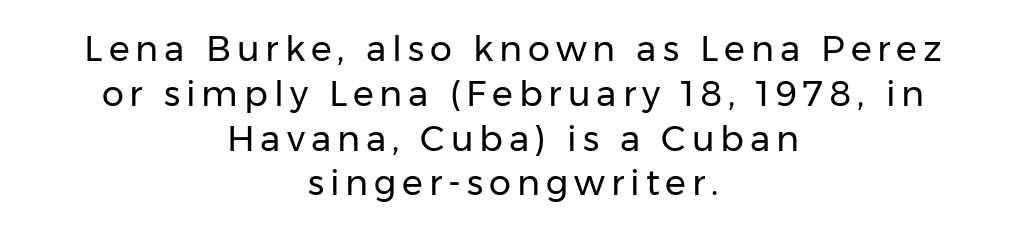
{"serif": "no", "italic": "no", "bold": "no", "weight": "regular", "width": "normal", "stroke_contrast": "low", "x_height": "medium", "monospaced": "no", "underline": "no", "align": "center", "line_spacing": "normal", "line_spacing_ratio": 1.28, "glyph_px": 35}
